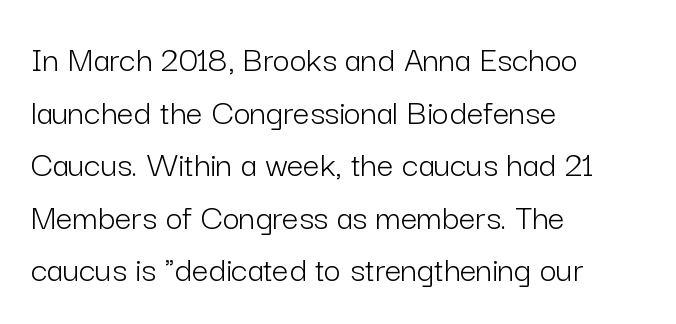
Compared with a typical body face, this is equally light or lighter still. These lines sit exactly where default settings would place them. The space beneath each line is pristine and unruled. If you drew a line through each stem, it would be perfectly vertical. All the whitespace from short lines collects on the right. The letters advance in unequal steps, a hallmark of proportional type.
